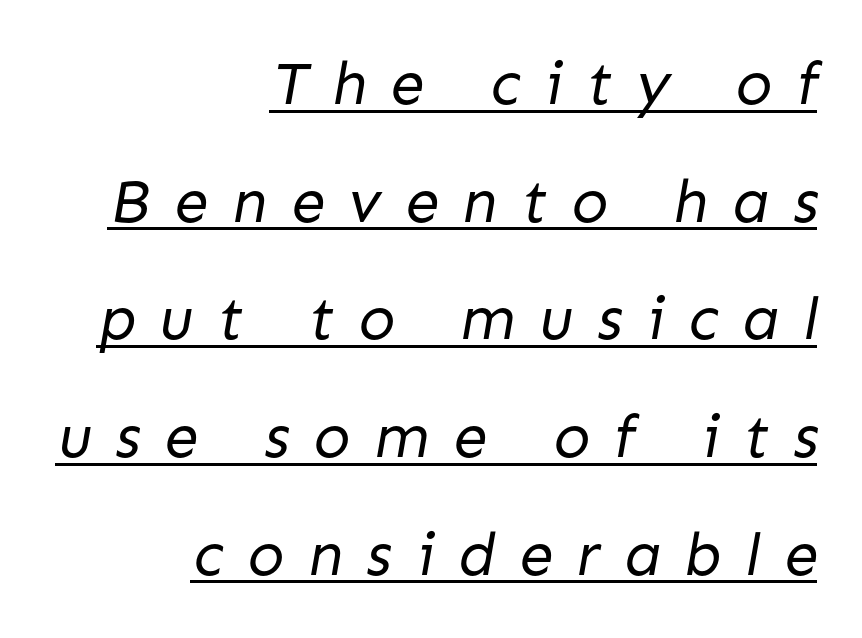
The image shows 61 px regular-weight sans-serif type; set right-aligned, loose line spacing (1.93x), unusually wide letter spacing (+0.39 em), underlined; low stroke contrast and a medium x-height.
